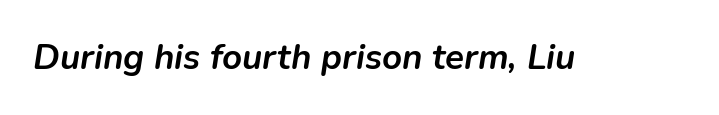
Character widths vary here, with narrow letters taking less room than wide ones. The face used here has a pronounced slope to its letters. The type is set solid horizontally, with unmodified tracking. Type without underlining. I'd describe the lettering as bold — thick and assertive.
